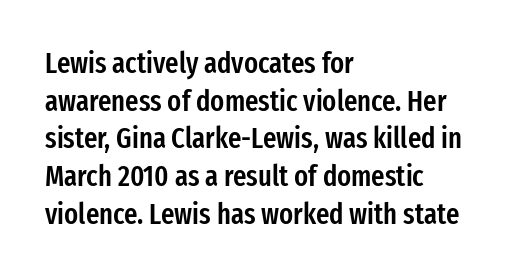
The image shows 29 px semibold, condensed sans-serif type, upright; set left-aligned, normal line spacing (1.3x), normal letter spacing, not underlined; low stroke contrast and a medium x-height.
